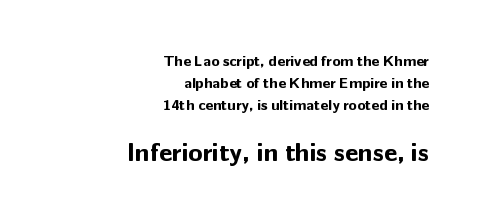
Q: Is the text bold? A: Yes.
Q: Is the text italic (slanted)? A: No, it is upright.
Q: Is the text underlined? A: No.
Q: How is the paragraph aligned? A: Right-aligned.
Q: Is the spacing between letters normal or unusually wide? A: Normal.
Q: Is the spacing between lines tight, normal or loose? A: Normal.
Q: Which block of text is set in a larger size, the first (top) or the second (bottom)? A: The second (bottom) one.
